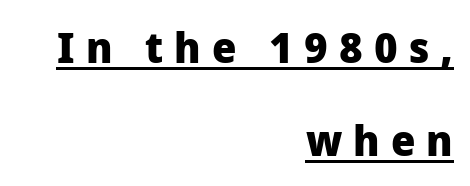
Q: Is the text bold? A: Yes.
Q: Is the text italic (slanted)? A: No, it is upright.
Q: Is the typeface a serif or a sans-serif typeface? A: Sans-serif.
Q: Is the text underlined? A: Yes.
Q: How is the paragraph aligned? A: Right-aligned.
Q: Is the spacing between letters normal or unusually wide? A: Unusually wide.
Q: Is the spacing between lines tight, normal or loose? A: Loose.
Q: Width (condensed, normal, or wide)? A: Normal.
Q: Stroke contrast? A: Low.
Q: x-height? A: Medium.
Q: Monospaced? A: No.
